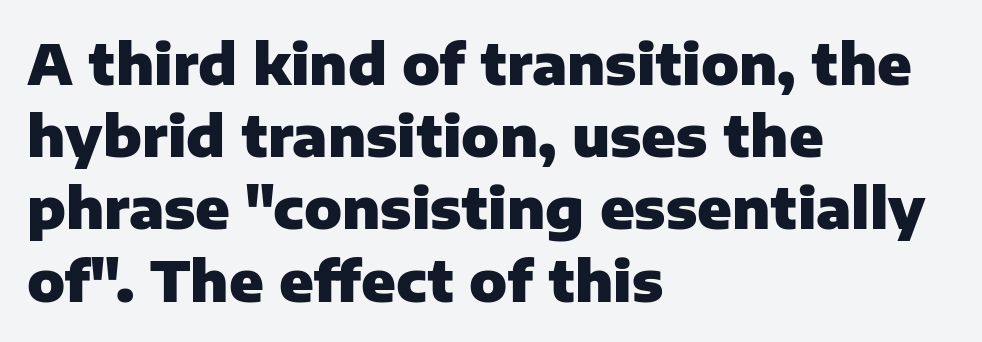
Q: Is the text bold? A: Yes.
Q: Is the text italic (slanted)? A: No, it is upright.
Q: Is the typeface a serif or a sans-serif typeface? A: Sans-serif.
Q: Is the text underlined? A: No.
Q: How is the paragraph aligned? A: Left-aligned.
Q: Is the spacing between letters normal or unusually wide? A: Normal.
Q: Is the spacing between lines tight, normal or loose? A: Normal.
Q: Width (condensed, normal, or wide)? A: Normal.
Q: Stroke contrast? A: Low.
Q: x-height? A: Medium.
Q: Monospaced? A: No.
